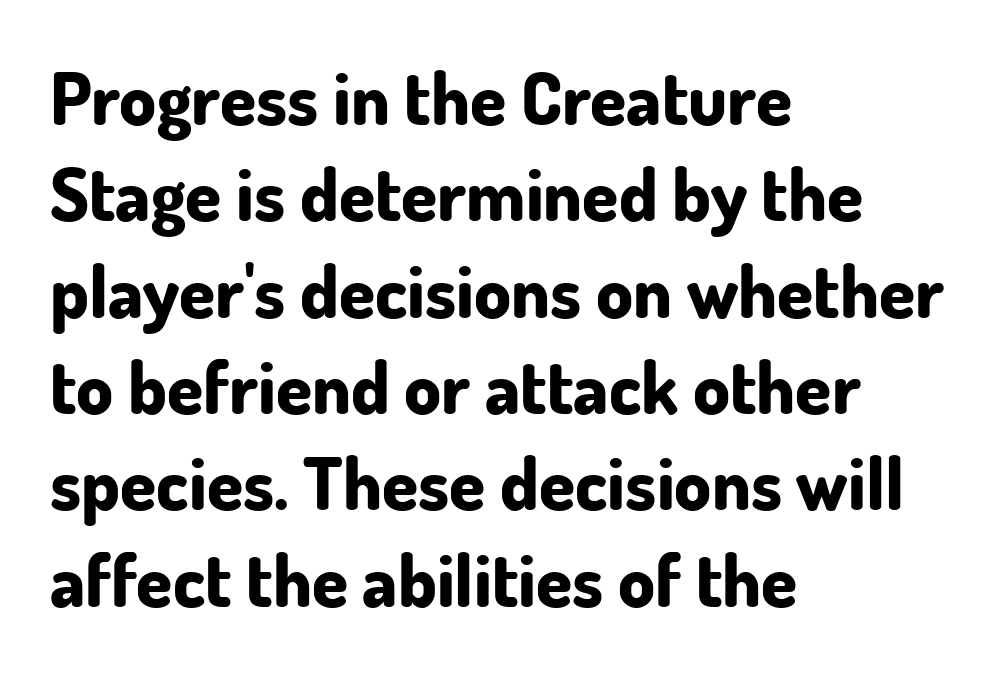
The image shows 73 px bold sans-serif type, upright; set left-aligned, normal line spacing (1.32x), normal letter spacing, not underlined; low stroke contrast and a small x-height.
